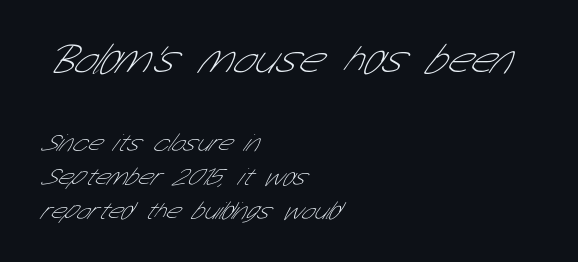
There is no visible air inserted between adjacent glyphs. The type family on display is of the sans-serif kind. The designer left line spacing at the default. Descender tails drop into unmarked territory. Varying glyph widths throughout — classic text-font behaviour.
